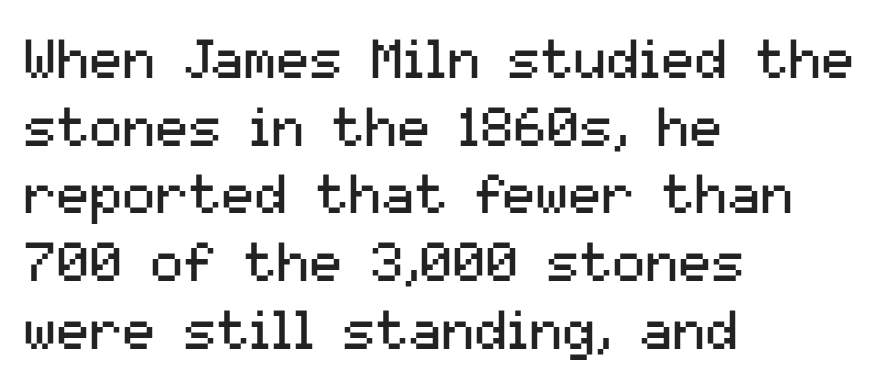
Are there feet on the stems? There aren't — it's a sans. The tracking reads as untouched default to a designer's eye. Is the type heavy? It reads as light-to-regular instead. Layout note: lines flush left.
